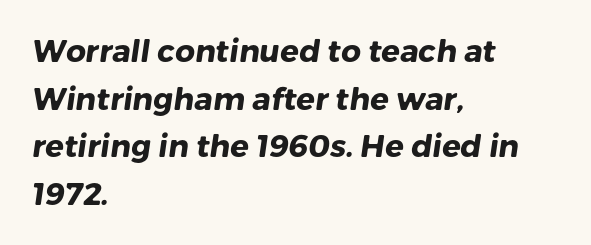
{"serif": "no", "bold": "yes", "weight": "heavy", "width": "normal", "stroke_contrast": "low", "x_height": "medium", "monospaced": "no", "underline": "no", "align": "left", "line_spacing": "normal", "line_spacing_ratio": 1.54, "letter_spacing": "normal", "letter_spacing_em": 0.0, "glyph_px": 31}
